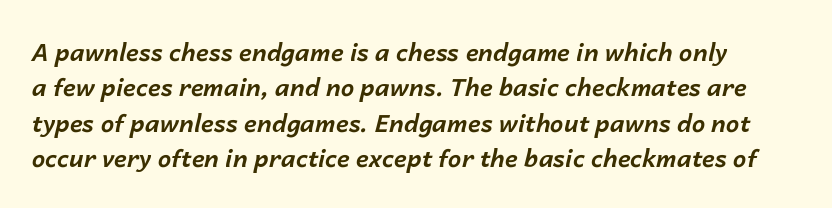
{"italic": "yes", "lean": "right", "slant_degrees": 14, "bold": "yes", "underline": "no", "line_spacing": "normal", "line_spacing_ratio": 1.47, "letter_spacing": "normal", "letter_spacing_em": 0.0, "glyph_px": 24}
